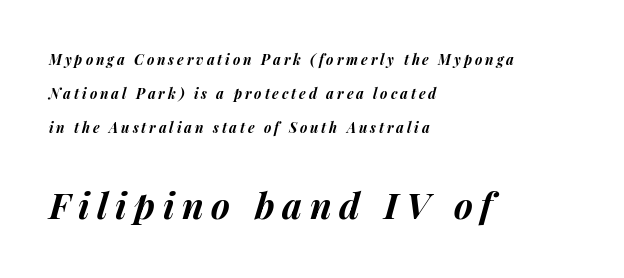
Q: Is the text bold? A: Yes.
Q: Is the text italic (slanted)? A: Yes, it leans right by about 14 degrees.
Q: Is the text underlined? A: No.
Q: How is the paragraph aligned? A: Left-aligned.
Q: Is the spacing between letters normal or unusually wide? A: Unusually wide.
Q: Is the spacing between lines tight, normal or loose? A: Loose.
Q: Which block of text is set in a larger size, the first (top) or the second (bottom)? A: The second (bottom) one.
Q: Width (condensed, normal, or wide)? A: Normal.
Q: Stroke contrast? A: Medium.
Q: x-height? A: Medium.
Q: Monospaced? A: No.
